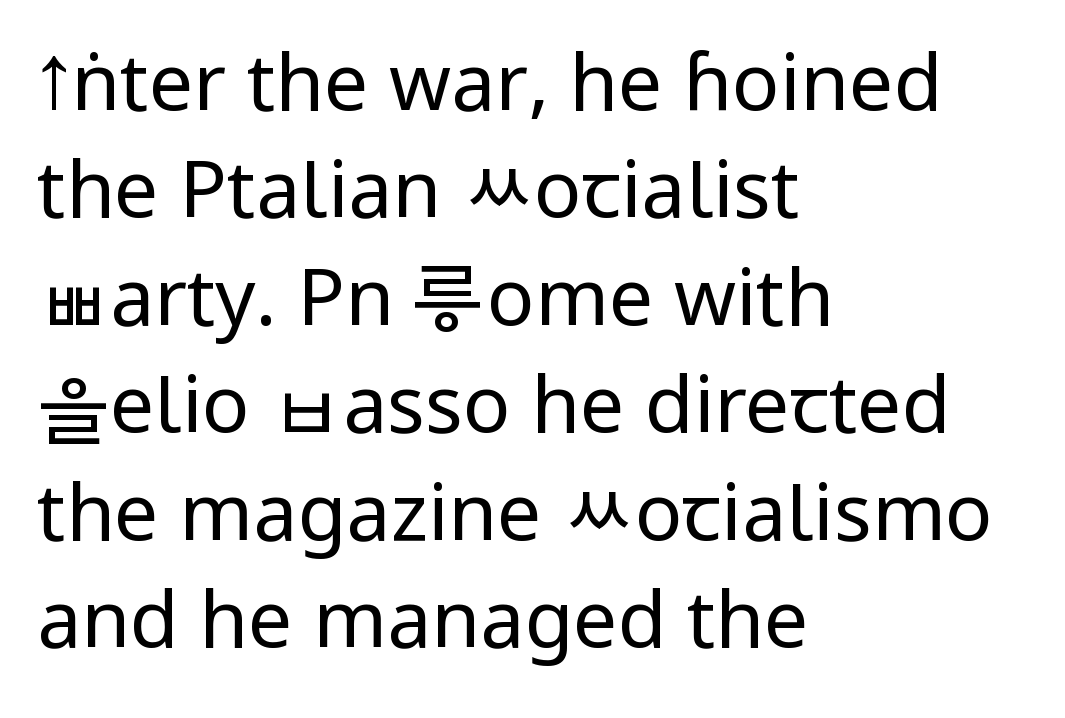
{"serif": "no", "italic": "no", "bold": "no", "weight": "regular", "width": "condensed", "stroke_contrast": "low", "x_height": "large", "monospaced": "no", "underline": "no", "align": "left", "line_spacing": "normal", "line_spacing_ratio": 1.36, "letter_spacing": "normal", "letter_spacing_em": 0.0, "glyph_px": 79}
